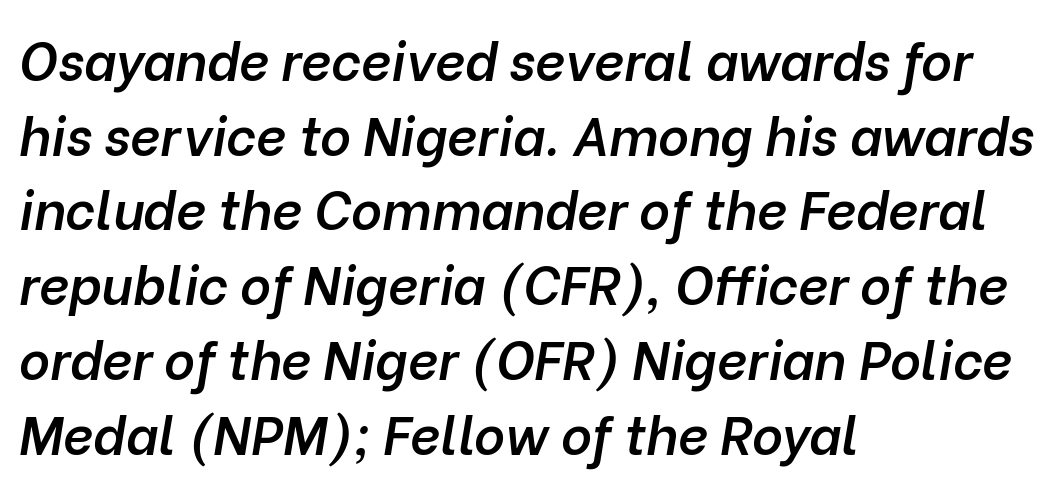
Q: Is the text bold? A: Semi-bold.
Q: Is the text italic (slanted)? A: Yes, it leans right by about 10 degrees.
Q: Is the text underlined? A: No.
Q: How is the paragraph aligned? A: Left-aligned.
Q: Is the spacing between letters normal or unusually wide? A: Normal.
Q: Is the spacing between lines tight, normal or loose? A: Normal.
Q: Width (condensed, normal, or wide)? A: Normal.
Q: Stroke contrast? A: Low.
Q: x-height? A: Medium.
Q: Monospaced? A: No.
